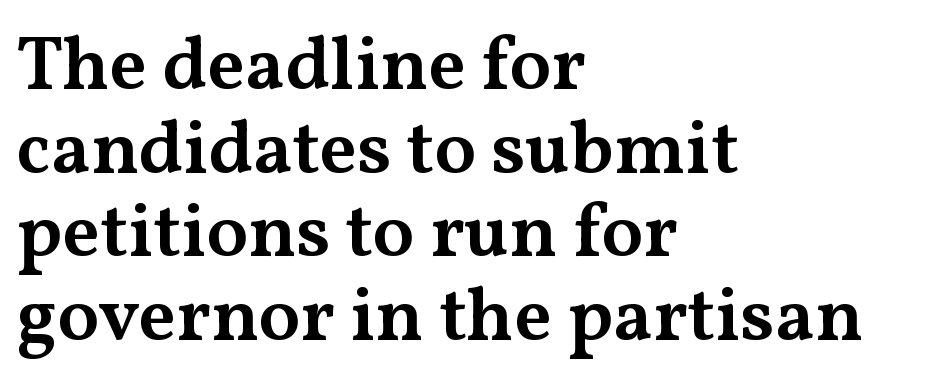
Q: Is the text bold? A: Semi-bold.
Q: Is the text italic (slanted)? A: No, it is upright.
Q: Is the typeface a serif or a sans-serif typeface? A: Serif.
Q: Is the text underlined? A: No.
Q: How is the paragraph aligned? A: Left-aligned.
Q: Is the spacing between letters normal or unusually wide? A: Normal.
Q: Is the spacing between lines tight, normal or loose? A: Tight.
Q: Width (condensed, normal, or wide)? A: Wide.
Q: Stroke contrast? A: Medium.
Q: x-height? A: Medium.
Q: Monospaced? A: No.
